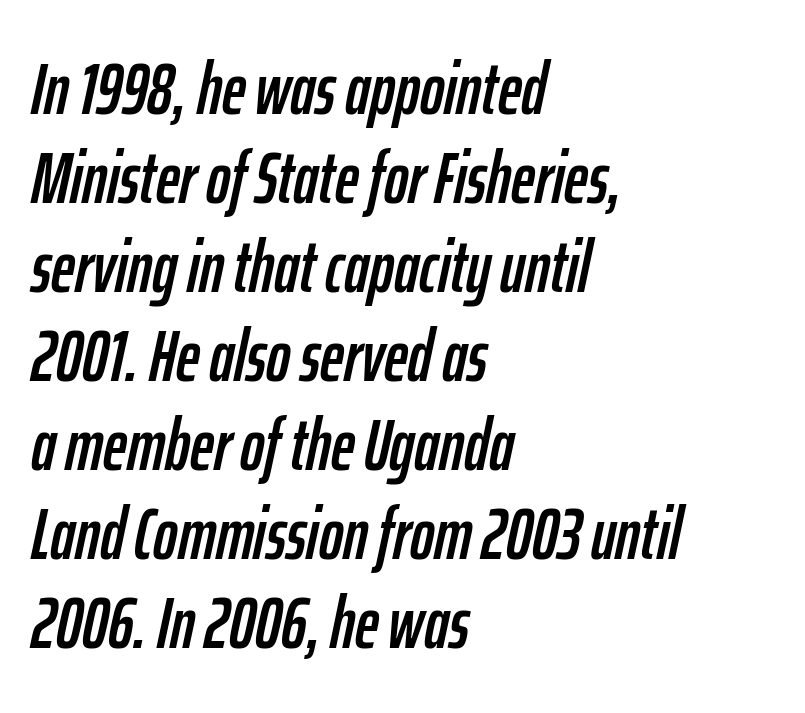
{"italic": "yes", "lean": "right", "slant_degrees": 12, "width": "condensed", "stroke_contrast": "low", "x_height": "medium", "monospaced": "no", "underline": "no", "align": "left", "line_spacing_ratio": 1.22, "letter_spacing": "normal", "letter_spacing_em": 0.0, "glyph_px": 73}
